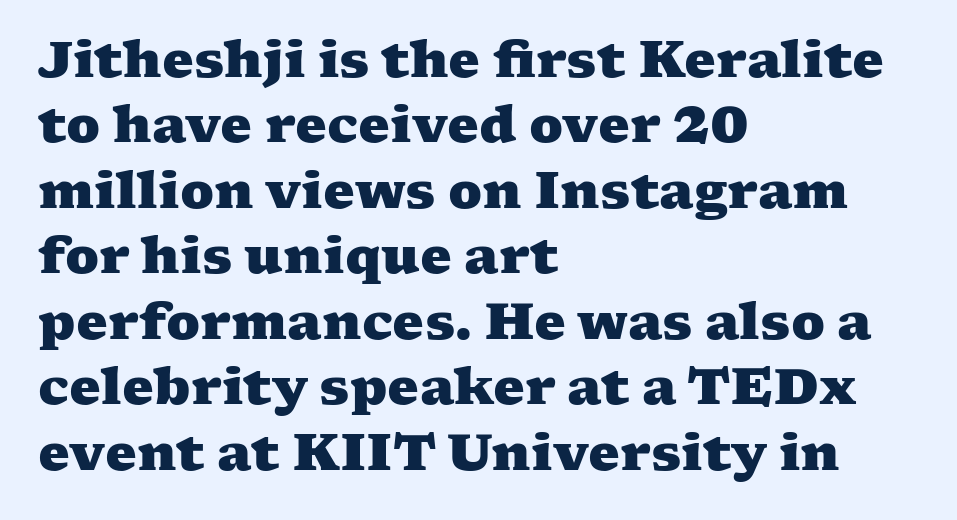
The image shows 50 px heavy, wide serif type; set left-aligned, normal line spacing (1.31x), normal letter spacing, not underlined; medium stroke contrast and a medium x-height.
